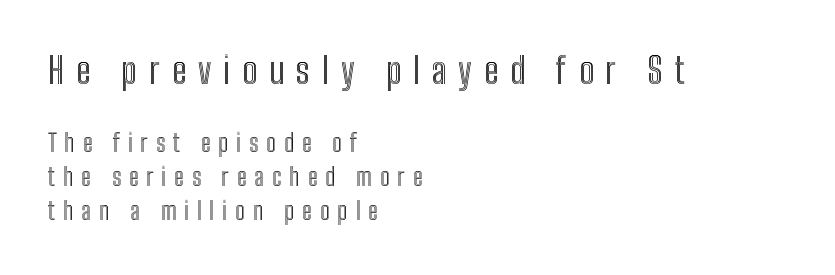
Only glyphs here, with clear space below each row. Glyph-to-glyph distance is far greater than everyday printed text. The composition opens big and finishes small. This sample is left-justified, so line endings fall wherever the words run out. Does the lettering tilt? It doesn't — this is upright.
